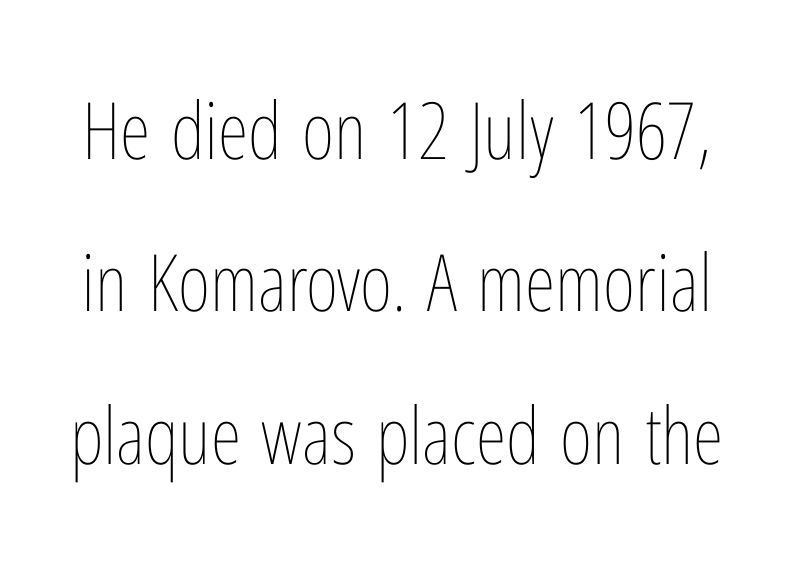
This sample has the flowing, uneven cadence of proportional lettering. Interline gaps are noticeably wide in this sample. Is there any slant? The stems are plumb. This is not heavy type; no bold has been used. Descenders hang freely into open space.
